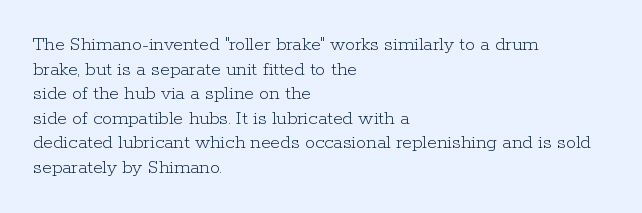
Casual observation: everything's shoved over to the left. This is not heavy type; no bold has been used. Italic? Not at all — the glyphs are vertical. The space beneath each line is pristine and unruled. No extra tracking has been applied to these lines.
